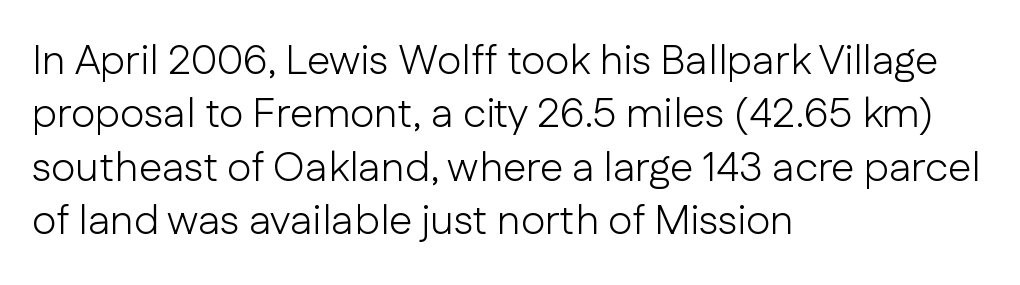
{"serif": "no", "italic": "no", "bold": "no", "weight": "light", "width": "normal", "stroke_contrast": "low", "x_height": "medium", "monospaced": "no", "underline": "no", "align": "left", "line_spacing": "normal", "line_spacing_ratio": 1.27, "letter_spacing": "normal", "letter_spacing_em": 0.0, "glyph_px": 42}
